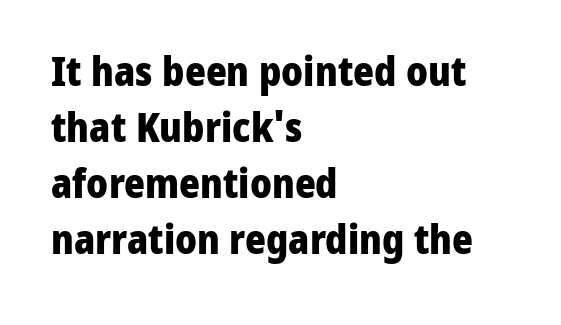
Q: Is the text bold? A: Yes.
Q: Is the text italic (slanted)? A: No, it is upright.
Q: Is the typeface a serif or a sans-serif typeface? A: Sans-serif.
Q: Is the text underlined? A: No.
Q: How is the paragraph aligned? A: Left-aligned.
Q: Is the spacing between letters normal or unusually wide? A: Normal.
Q: Is the spacing between lines tight, normal or loose? A: Normal.
Q: Width (condensed, normal, or wide)? A: Normal.
Q: Stroke contrast? A: Low.
Q: x-height? A: Medium.
Q: Monospaced? A: No.
